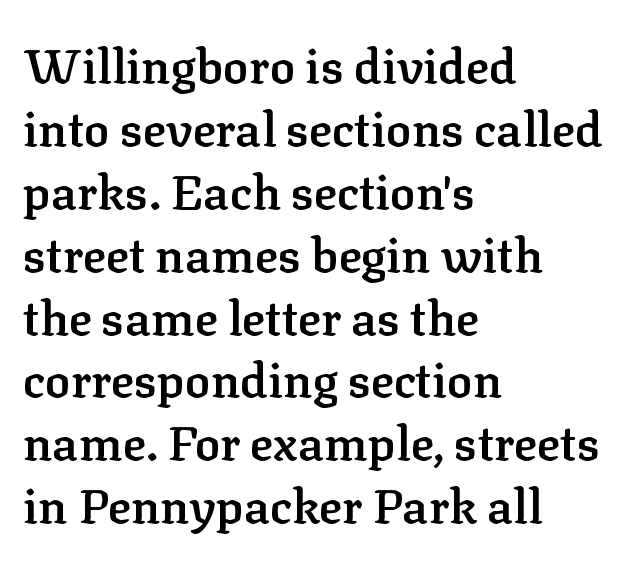
Which margin do the lines hug? The left one — the right edge is uneven. Weight: semibold (demi). Students, observe: this is what conventionally led text looks like. Tracking value appears to be zero — textbook default spacing. The specimen reads as upright at a glance.
